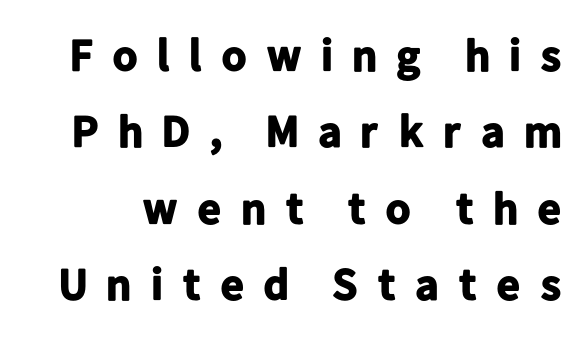
The image shows 45 px bold sans-serif type, upright; set normal line spacing (1.7x), unusually wide letter spacing (+0.37 em), not underlined; low stroke contrast and a medium x-height.
